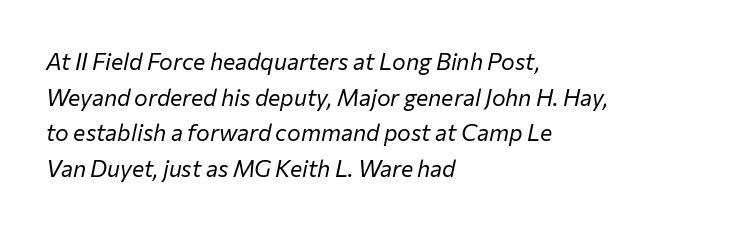
It's the slanting kind of type. Glyph-to-glyph distance matches everyday printed text. Weight: not bold — regular or lighter. Layout note: lines flush left.
